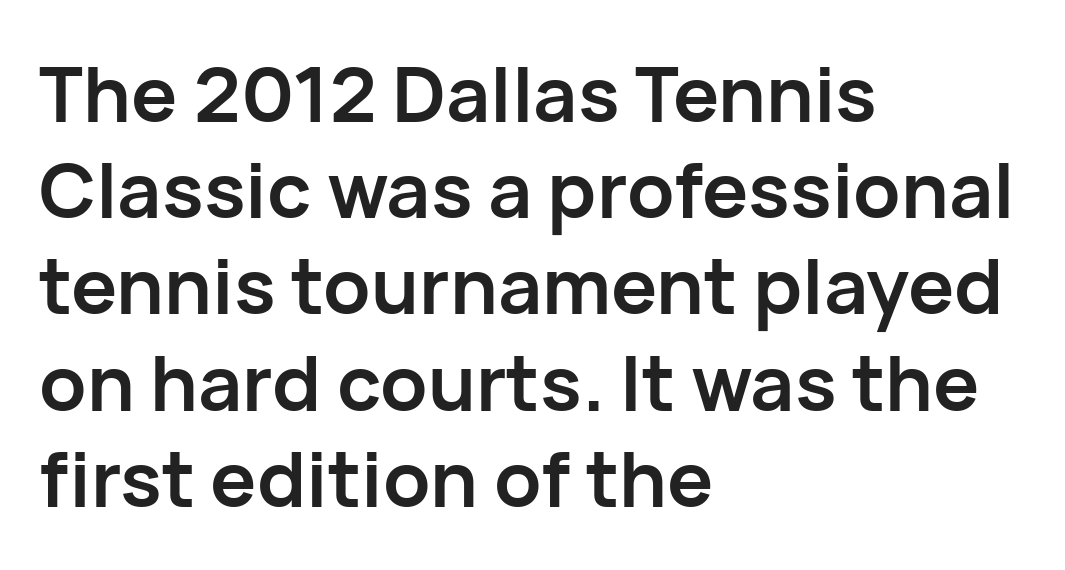
Q: Is the text bold? A: Yes.
Q: Is the text italic (slanted)? A: No, it is upright.
Q: Is the typeface a serif or a sans-serif typeface? A: Sans-serif.
Q: Is the text underlined? A: No.
Q: How is the paragraph aligned? A: Left-aligned.
Q: Is the spacing between letters normal or unusually wide? A: Normal.
Q: Is the spacing between lines tight, normal or loose? A: Normal.
Q: Width (condensed, normal, or wide)? A: Normal.
Q: Stroke contrast? A: Low.
Q: x-height? A: Medium.
Q: Monospaced? A: No.
